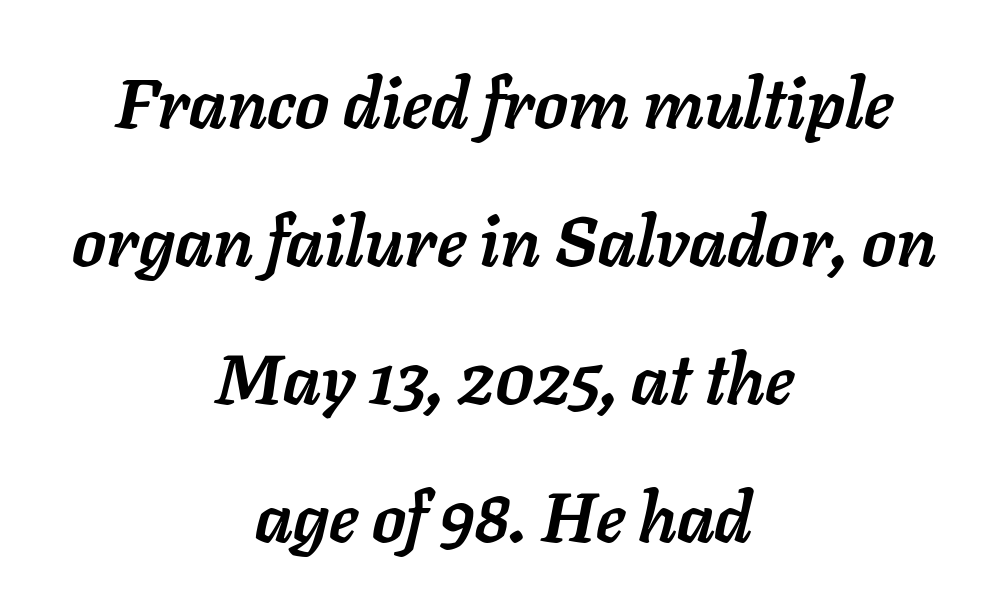
The line-height multiplier appears high, well above default. The letters are slanted; this is an italic face. The space directly below the letters is spotless. In CSS terms this would be text-align: center. Spacing between characters is what you'd get straight out of the box. Each letter keeps its own natural width here, so spacing adapts to shape.
